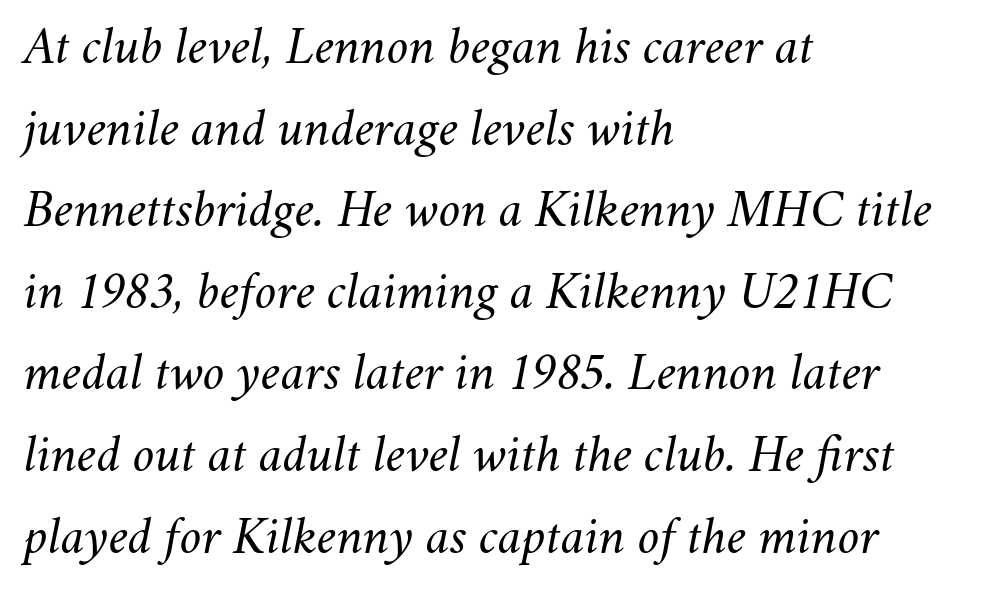
{"italic": "yes", "lean": "right", "slant_degrees": 11, "bold": "no", "weight": "regular", "width": "normal", "stroke_contrast": "medium", "x_height": "small", "monospaced": "no", "underline": "no", "align": "left", "line_spacing": "normal", "line_spacing_ratio": 1.54, "letter_spacing": "normal", "letter_spacing_em": 0.0, "glyph_px": 53}
